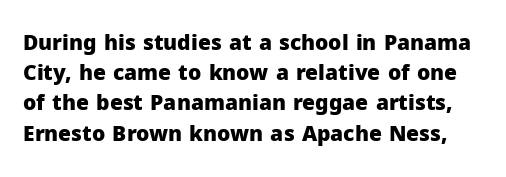
Glyph-to-glyph distance matches everyday printed text. Clear beneath every line of the passage. Compared with typical paragraphs, the rows here are spaced about the same. Is the type bold? Yes — the strokes are clearly thick and heavy. Posture: vertical.
